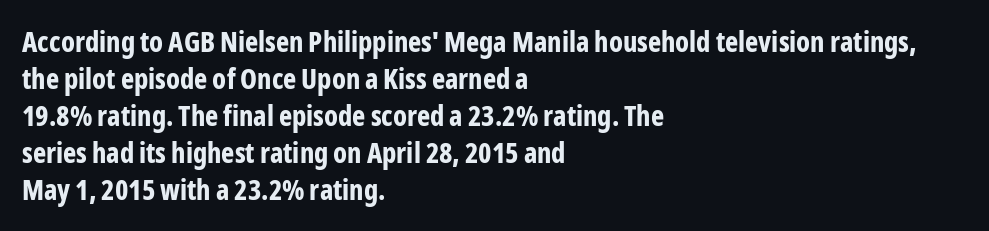
Q: Is the text bold? A: Yes.
Q: Is the text italic (slanted)? A: No, it is upright.
Q: Is the typeface a serif or a sans-serif typeface? A: Sans-serif.
Q: Is the text underlined? A: No.
Q: How is the paragraph aligned? A: Left-aligned.
Q: Is the spacing between letters normal or unusually wide? A: Normal.
Q: Is the spacing between lines tight, normal or loose? A: Normal.
Q: Width (condensed, normal, or wide)? A: Condensed.
Q: Stroke contrast? A: Low.
Q: x-height? A: Medium.
Q: Monospaced? A: No.
